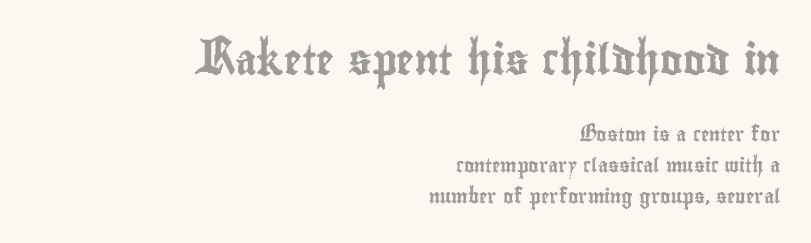
Q: Is the text italic (slanted)? A: No, it is upright.
Q: Is the text underlined? A: No.
Q: How is the paragraph aligned? A: Right-aligned.
Q: Is the spacing between letters normal or unusually wide? A: Normal.
Q: Is the spacing between lines tight, normal or loose? A: Loose.
Q: Which block of text is set in a larger size, the first (top) or the second (bottom)? A: The first (top) one.
Q: Width (condensed, normal, or wide)? A: Condensed.
Q: x-height? A: Small.
Q: Monospaced? A: No.
